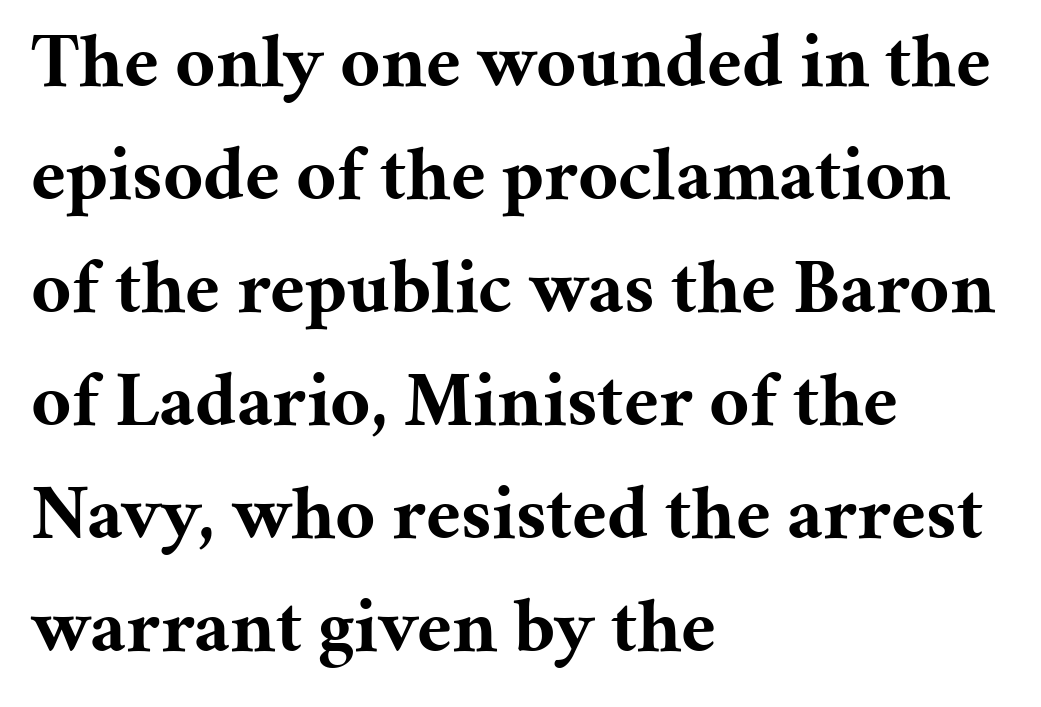
{"serif": "yes", "italic": "no", "bold": "yes", "weight": "bold", "width": "normal", "stroke_contrast": "medium", "x_height": "medium", "monospaced": "no", "underline": "no", "align": "left", "line_spacing": "normal", "line_spacing_ratio": 1.45, "letter_spacing": "normal", "letter_spacing_em": 0.0, "glyph_px": 78}
